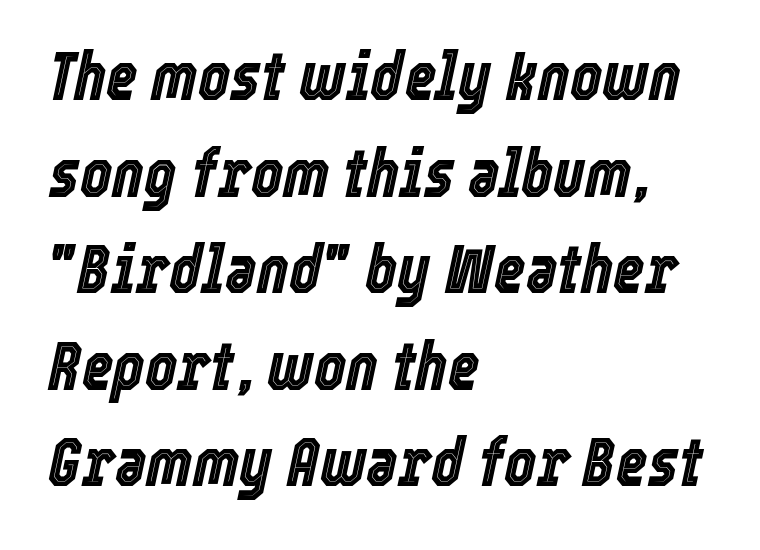
The image shows 68 px condensed type, italic (leaning right); set left-aligned, normal line spacing (1.42x), normal letter spacing, not underlined; a medium x-height.
